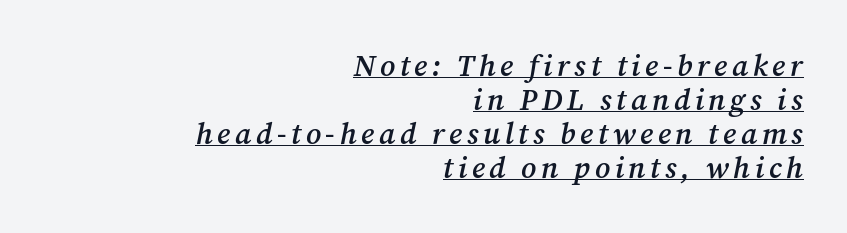
The font is running at a semibold setting, under full bold. The paragraph shown leans on its right margin. Has an underline been added? It has. The letters carry serifs — small finishing strokes at the ends of their stems. The lines are packed closely together with very little leading.
